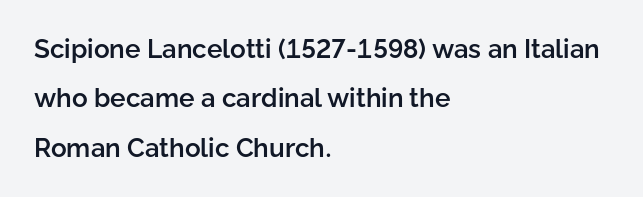
Each word holds together tightly as a unit, with standard inter-letter gaps. Notice how the stems are strictly vertical — no italics here. Leading: increased. Semibold letterforms, between regular and bold. Bare-footed words on every line.
